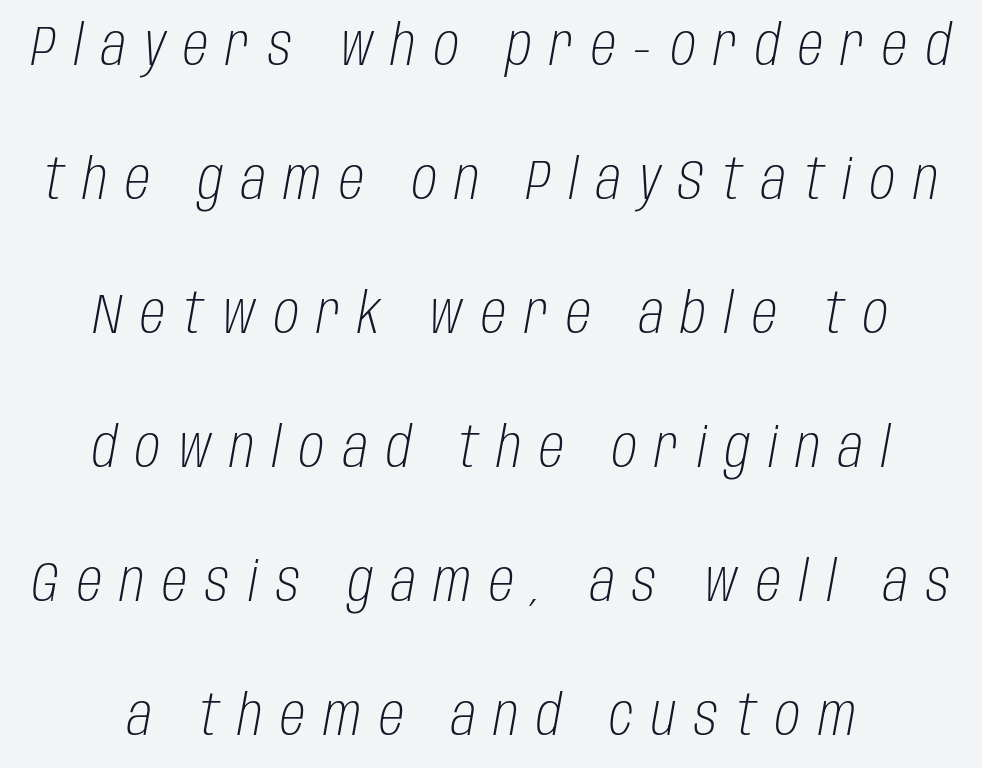
Q: Is the text bold? A: No.
Q: Is the text italic (slanted)? A: Yes, it leans right by about 10 degrees.
Q: Is the text underlined? A: No.
Q: How is the paragraph aligned? A: Centered.
Q: Is the spacing between letters normal or unusually wide? A: Unusually wide.
Q: Is the spacing between lines tight, normal or loose? A: Loose.
Q: Width (condensed, normal, or wide)? A: Condensed.
Q: Stroke contrast? A: Low.
Q: x-height? A: Large.
Q: Monospaced? A: No.
